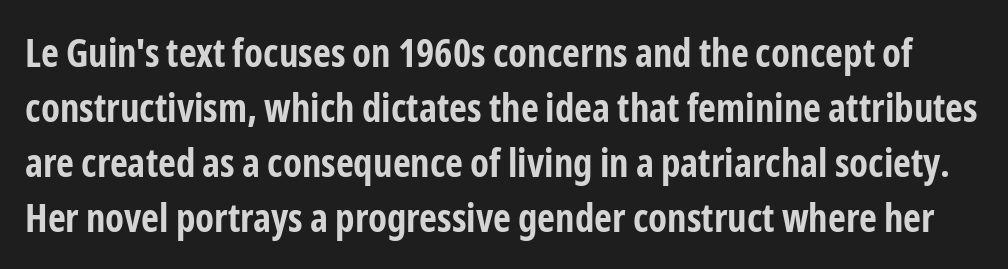
The passage shown stacks its lines at a standard gap. The space beneath each line is pristine and unruled. Letter spacing: default. Summary of weight: heavy, a full bold. The letters advance in unequal steps, a hallmark of proportional type. These lines are composed in type without serifs.
